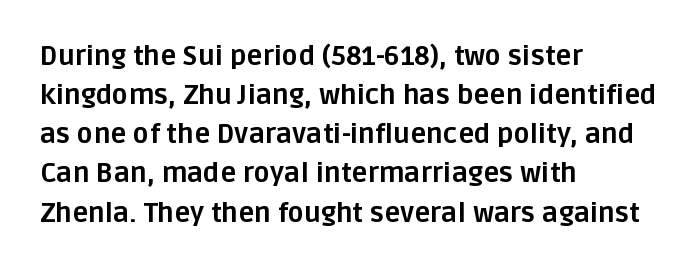
The image shows 27 px bold type, upright; set left-aligned, normal line spacing (1.45x), normal letter spacing, not underlined.
